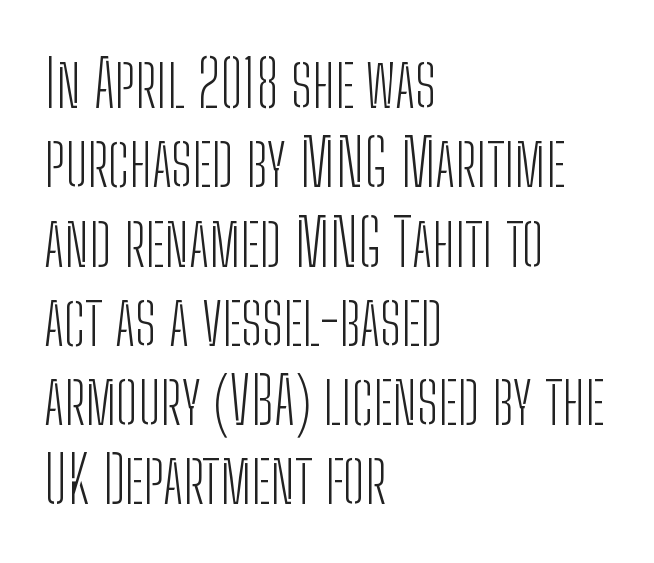
{"serif": "no", "italic": "no", "bold": "no", "weight": "light", "width": "condensed", "stroke_contrast": "low", "x_height": "medium", "monospaced": "no", "underline": "no", "align": "left", "line_spacing_ratio": 1.22, "letter_spacing": "normal", "letter_spacing_em": 0.0, "glyph_px": 65}
